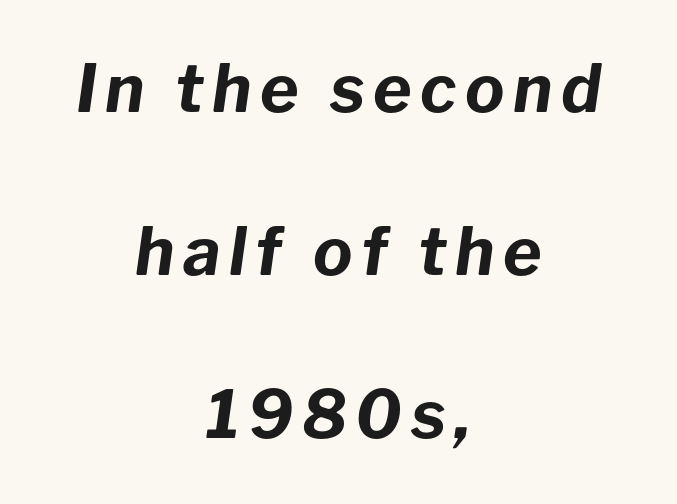
The text carries the slant typical of an italic or oblique font. Does the copy run flush right? No — it is centered line by line. The foot of each line stays bare and open. Is this a fixed-width face? No — the glyphs have proportional, varying widths. Whoever set this chose breathing room over compactness in the vertical rhythm.
